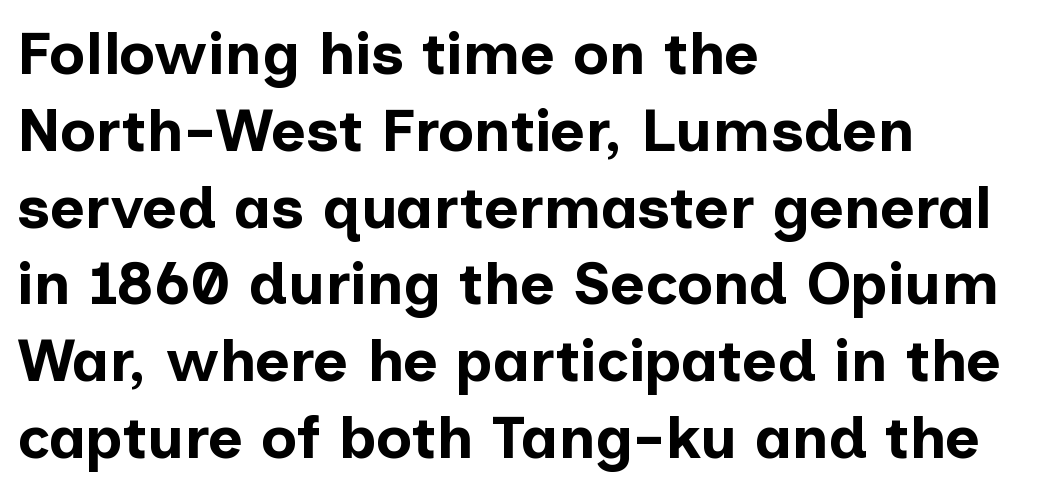
Q: Is the text bold? A: Yes.
Q: Is the text italic (slanted)? A: No, it is upright.
Q: Is the typeface a serif or a sans-serif typeface? A: Sans-serif.
Q: Is the text underlined? A: No.
Q: How is the paragraph aligned? A: Left-aligned.
Q: Is the spacing between letters normal or unusually wide? A: Normal.
Q: Is the spacing between lines tight, normal or loose? A: Normal.
Q: Width (condensed, normal, or wide)? A: Normal.
Q: Stroke contrast? A: Low.
Q: x-height? A: Medium.
Q: Monospaced? A: No.
